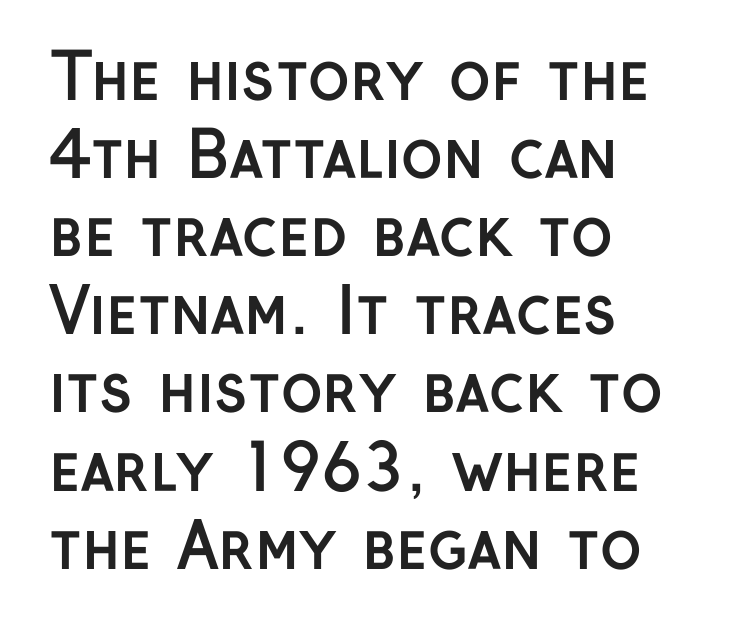
The image shows 63 px semibold sans-serif type, upright; set left-aligned, line spacing 1.24x, normal letter spacing, not underlined; low stroke contrast and a medium x-height.
